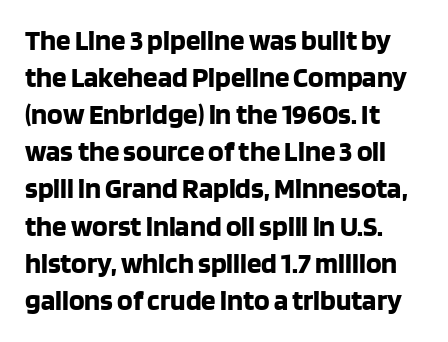
{"serif": "no", "italic": "no", "bold": "yes", "weight": "bold", "width": "normal", "stroke_contrast": "low", "x_height": "large", "monospaced": "no", "underline": "no", "align": "left", "line_spacing": "normal", "line_spacing_ratio": 1.28, "letter_spacing": "normal", "letter_spacing_em": 0.0, "glyph_px": 29}
